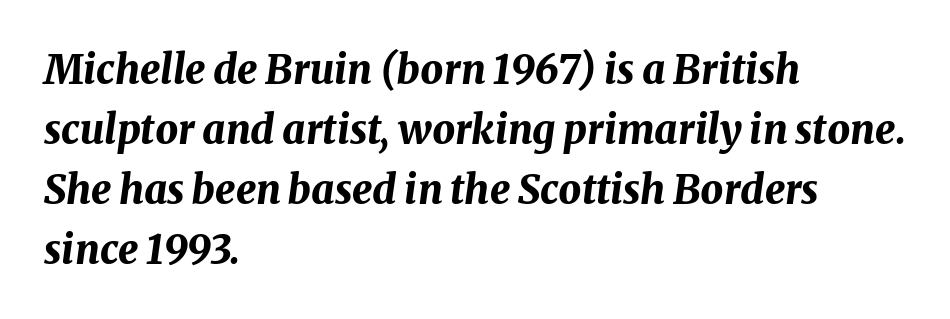
Q: Is the text bold? A: Yes.
Q: Is the text italic (slanted)? A: Yes, it leans right by about 8 degrees.
Q: Is the text underlined? A: No.
Q: How is the paragraph aligned? A: Left-aligned.
Q: Is the spacing between letters normal or unusually wide? A: Normal.
Q: Is the spacing between lines tight, normal or loose? A: Normal.
Q: Width (condensed, normal, or wide)? A: Normal.
Q: Stroke contrast? A: Medium.
Q: x-height? A: Medium.
Q: Monospaced? A: No.
